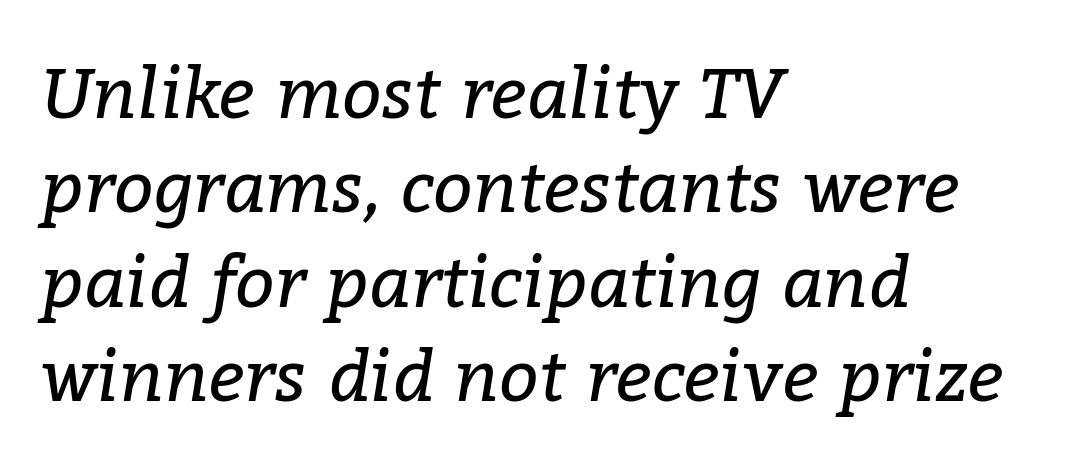
Q: Is the text bold? A: No.
Q: Is the text italic (slanted)? A: Yes, it leans right by about 9 degrees.
Q: Is the typeface a serif or a sans-serif typeface? A: Serif.
Q: Is the text underlined? A: No.
Q: How is the paragraph aligned? A: Left-aligned.
Q: Is the spacing between letters normal or unusually wide? A: Normal.
Q: Is the spacing between lines tight, normal or loose? A: Normal.
Q: Width (condensed, normal, or wide)? A: Normal.
Q: Stroke contrast? A: Low.
Q: x-height? A: Medium.
Q: Monospaced? A: No.
